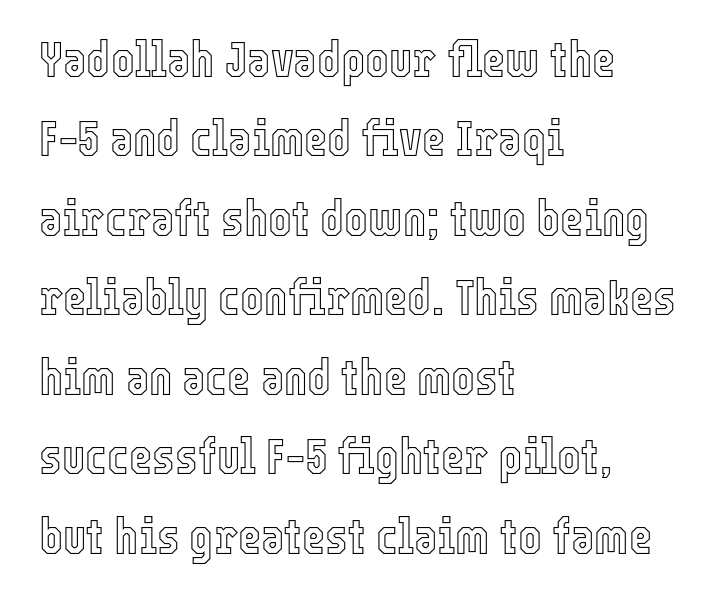
The image shows 50 px condensed type, upright; set left-aligned, normal line spacing (1.59x), normal letter spacing, not underlined; a medium x-height.
